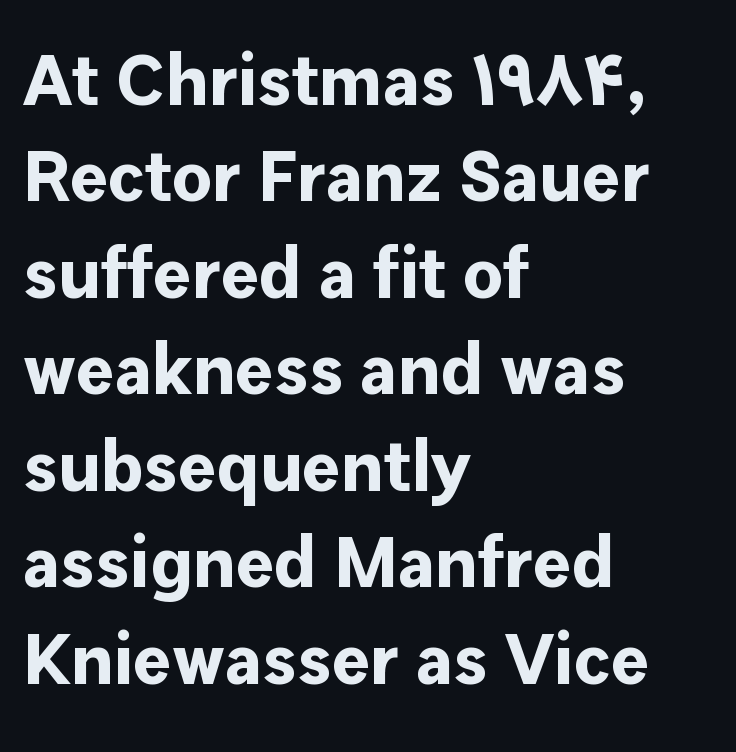
The image shows 72 px bold sans-serif type, upright; set left-aligned, normal line spacing (1.34x), normal letter spacing, not underlined; low stroke contrast and a medium x-height.
